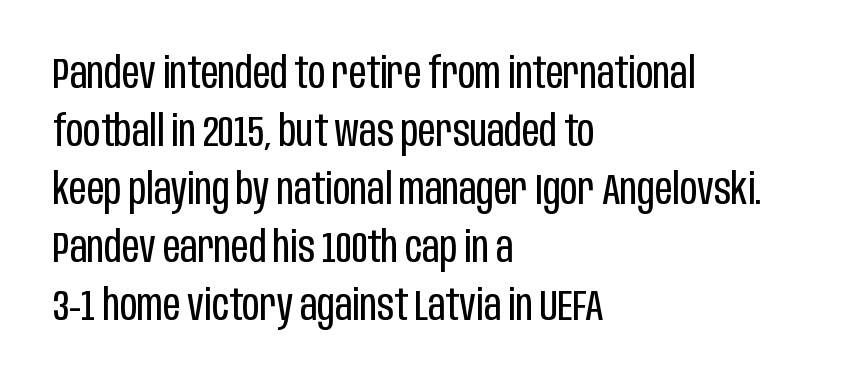
Q: Is the text bold? A: No.
Q: Is the text italic (slanted)? A: No, it is upright.
Q: Is the typeface a serif or a sans-serif typeface? A: Sans-serif.
Q: Is the text underlined? A: No.
Q: How is the paragraph aligned? A: Left-aligned.
Q: Is the spacing between letters normal or unusually wide? A: Normal.
Q: Is the spacing between lines tight, normal or loose? A: Normal.
Q: Width (condensed, normal, or wide)? A: Condensed.
Q: Stroke contrast? A: Low.
Q: x-height? A: Large.
Q: Monospaced? A: No.
